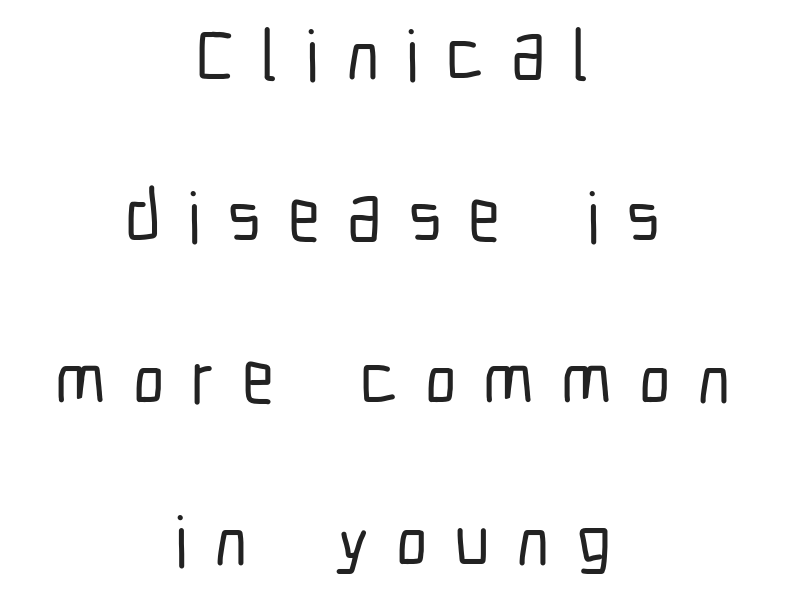
Q: Is the text italic (slanted)? A: No, it is upright.
Q: Is the typeface a serif or a sans-serif typeface? A: Sans-serif.
Q: Is the text underlined? A: No.
Q: How is the paragraph aligned? A: Centered.
Q: Is the spacing between letters normal or unusually wide? A: Unusually wide.
Q: Is the spacing between lines tight, normal or loose? A: Loose.
Q: Width (condensed, normal, or wide)? A: Condensed.
Q: Stroke contrast? A: Low.
Q: x-height? A: Medium.
Q: Monospaced? A: No.
